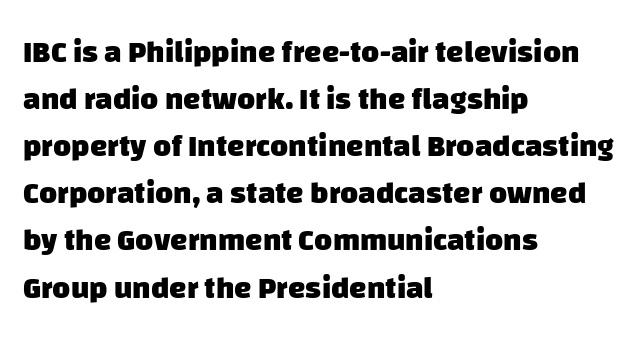
{"serif": "no", "bold": "yes", "weight": "heavy", "width": "normal", "stroke_contrast": "low", "x_height": "large", "monospaced": "no", "underline": "no", "align": "left", "line_spacing": "normal", "line_spacing_ratio": 1.52, "letter_spacing": "normal", "letter_spacing_em": 0.0, "glyph_px": 31}
